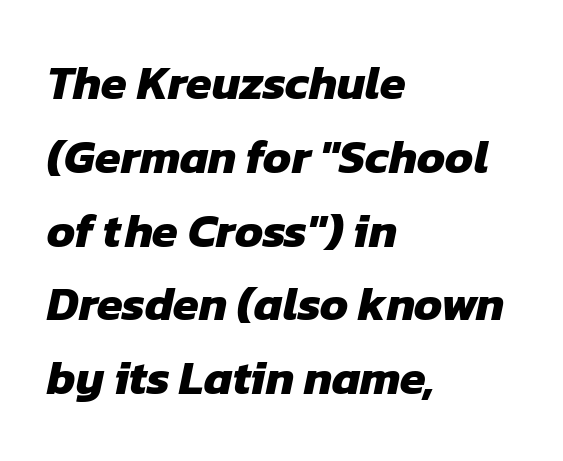
{"serif": "no", "bold": "yes", "weight": "heavy", "width": "normal", "stroke_contrast": "low", "x_height": "medium", "monospaced": "no", "underline": "no", "align": "left", "line_spacing": "normal", "line_spacing_ratio": 1.57, "letter_spacing": "normal", "letter_spacing_em": 0.0, "glyph_px": 47}
